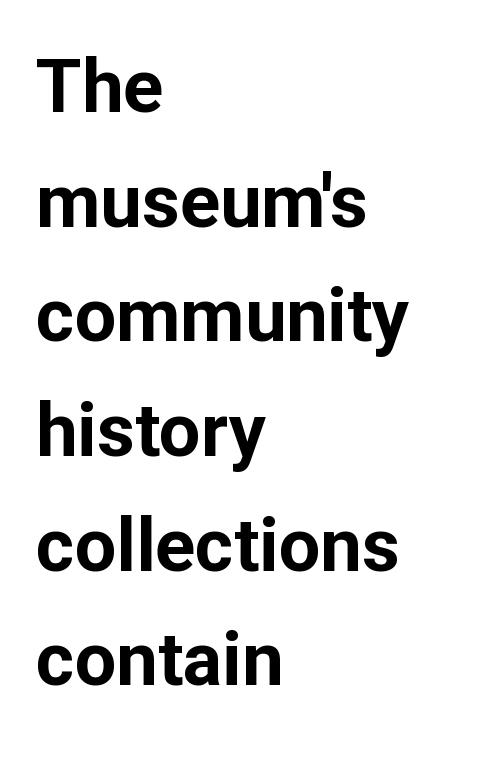
{"serif": "no", "italic": "no", "bold": "yes", "weight": "bold", "width": "normal", "stroke_contrast": "low", "x_height": "medium", "monospaced": "no", "underline": "no", "align": "left", "line_spacing": "normal", "line_spacing_ratio": 1.55, "letter_spacing": "normal", "letter_spacing_em": 0.0, "glyph_px": 74}
